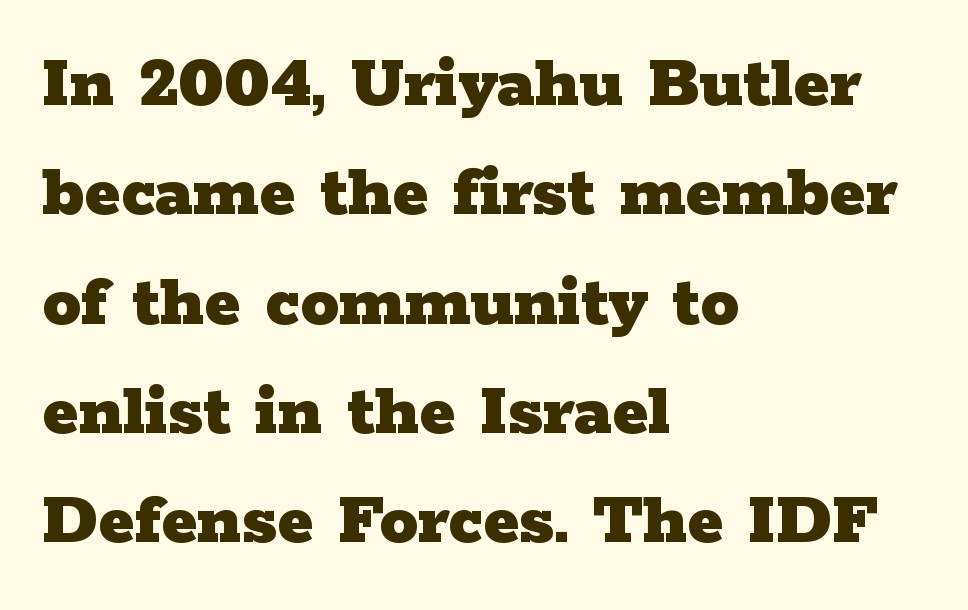
Q: Is the text bold? A: Yes.
Q: Is the text italic (slanted)? A: No, it is upright.
Q: Is the typeface a serif or a sans-serif typeface? A: Serif.
Q: Is the text underlined? A: No.
Q: How is the paragraph aligned? A: Left-aligned.
Q: Is the spacing between letters normal or unusually wide? A: Normal.
Q: Is the spacing between lines tight, normal or loose? A: Normal.
Q: Width (condensed, normal, or wide)? A: Wide.
Q: Stroke contrast? A: Low.
Q: x-height? A: Medium.
Q: Monospaced? A: No.
